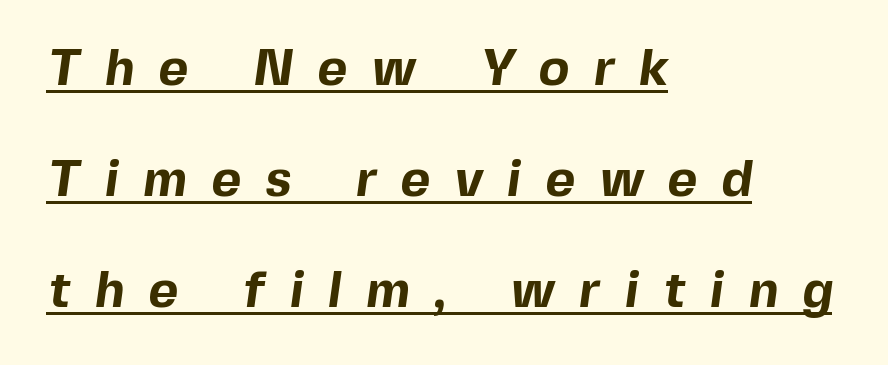
Q: Is the text bold? A: Yes.
Q: Is the typeface a serif or a sans-serif typeface? A: Sans-serif.
Q: Is the text underlined? A: Yes.
Q: How is the paragraph aligned? A: Left-aligned.
Q: Is the spacing between letters normal or unusually wide? A: Unusually wide.
Q: Is the spacing between lines tight, normal or loose? A: Loose.
Q: Width (condensed, normal, or wide)? A: Normal.
Q: x-height? A: Medium.
Q: Monospaced? A: No.
